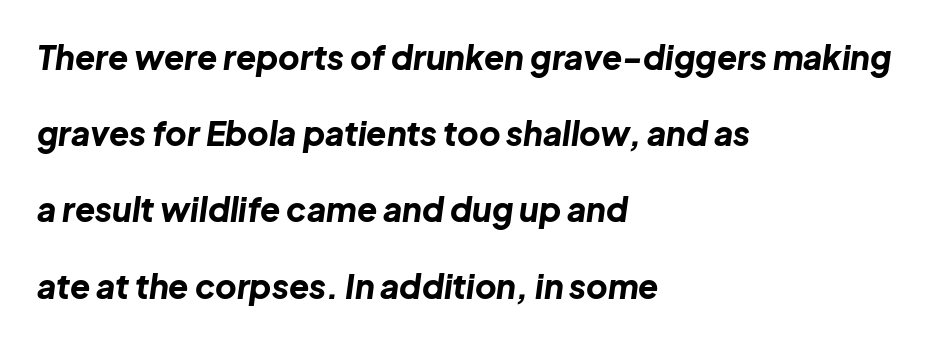
{"italic": "yes", "lean": "right", "slant_degrees": 8, "bold": "yes", "weight": "bold", "width": "normal", "stroke_contrast": "low", "x_height": "medium", "monospaced": "no", "underline": "no", "align": "left", "line_spacing": "loose", "line_spacing_ratio": 2.31, "letter_spacing": "normal", "letter_spacing_em": 0.0, "glyph_px": 33}
